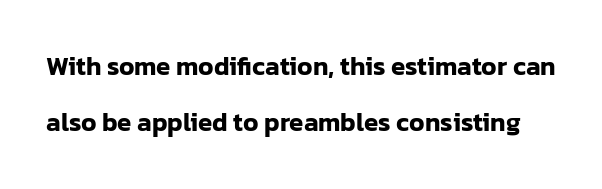
{"italic": "no", "underline": "no", "line_spacing": "loose", "line_spacing_ratio": 2.16, "letter_spacing": "normal", "letter_spacing_em": 0.0, "glyph_px": 26}
